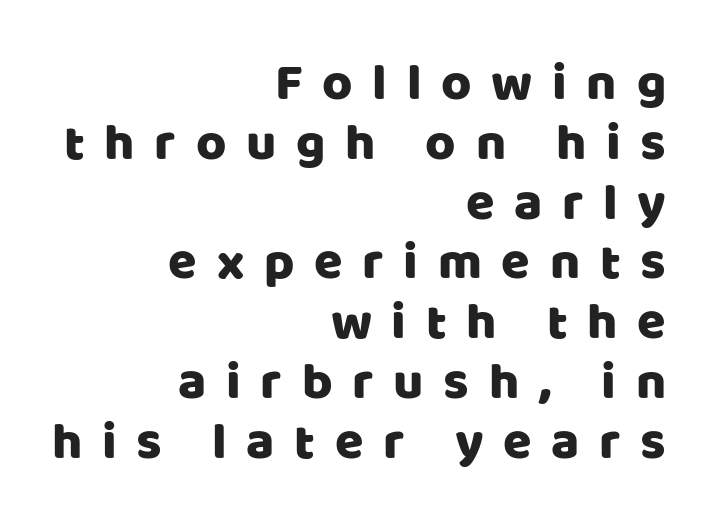
The image shows 52 px sans-serif type, upright; set right-aligned, tight line spacing (1.15x), unusually wide letter spacing (+0.38 em), not underlined; low stroke contrast and a large x-height.
